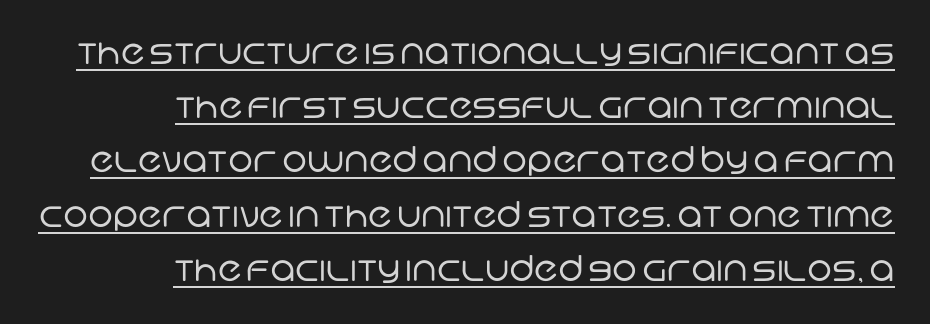
{"serif": "no", "bold": "no", "weight": "regular", "width": "normal", "stroke_contrast": "low", "x_height": "large", "monospaced": "no", "underline": "yes", "align": "right", "line_spacing": "normal", "line_spacing_ratio": 1.55, "letter_spacing": "normal", "letter_spacing_em": 0.0, "glyph_px": 35}
